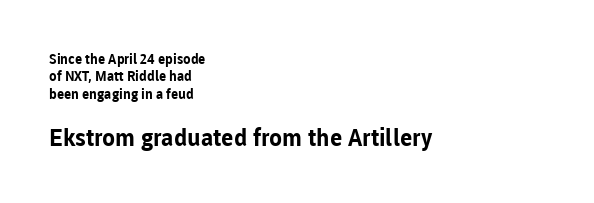
The lines are quadded left. The letters are bold, with thick, heavy strokes. You can tell it's not italic because the verticals are truly vertical. Which chunk is bigger? The second one — the bottom block dwarfs the top.
